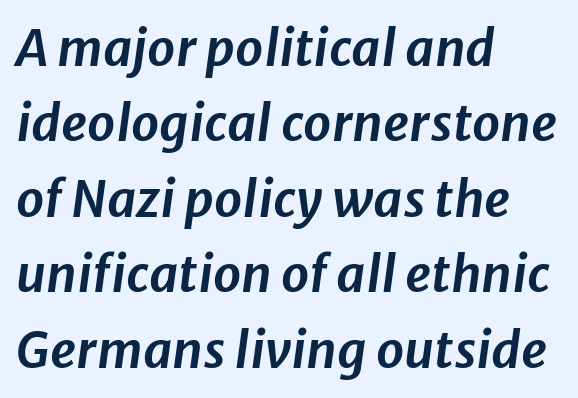
What stands out about the letter spacing? Nothing — it is the standard amount. Beneath every word, the page is bare. Reading down the column, the eye jumps a familiar distance to each next line. When letters slant like this, we call the style italic. Short and long lines alike share a common starting point at left. Varying glyph widths throughout — classic text-font behaviour.
